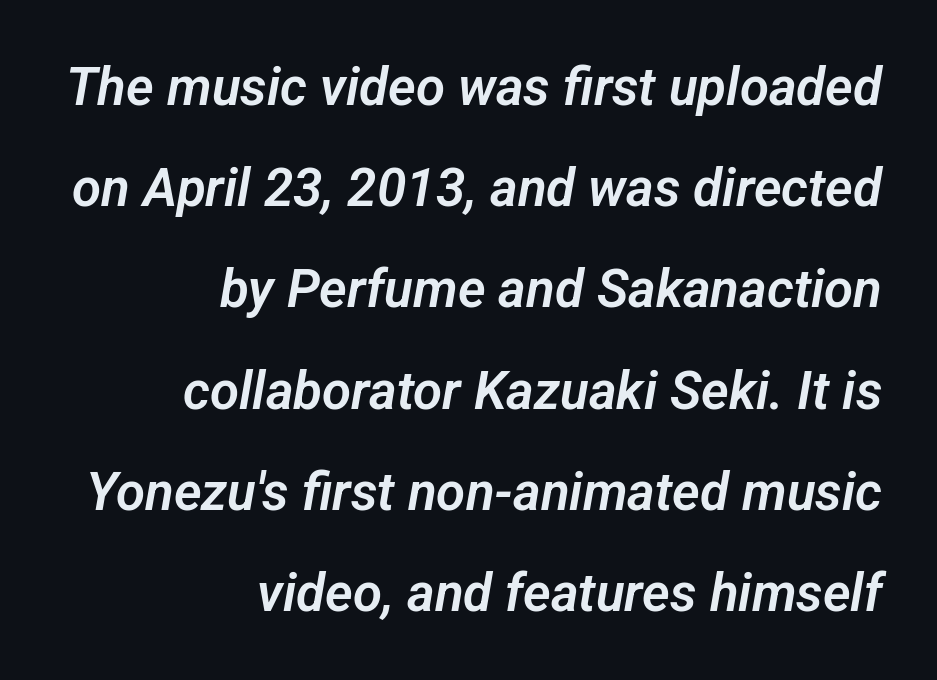
Quick note: interline space is abundant. A bare baseline throughout the passage. Does extra space separate the letters? No, they use regular spacing. The rendering anchors every line to the right-hand side. The rendering uses natural spacing where letterforms have individual widths. Examine the stroke ends and you'll find no serifs.
